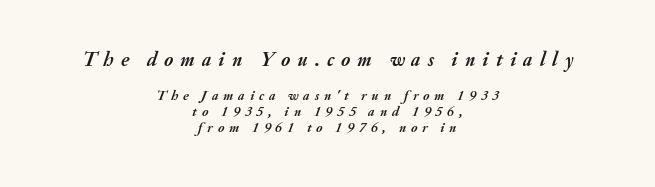
Q: Is the text bold? A: Yes.
Q: Is the text italic (slanted)? A: Yes, it leans right by about 20 degrees.
Q: Is the text underlined? A: No.
Q: How is the paragraph aligned? A: Centered.
Q: Is the spacing between letters normal or unusually wide? A: Unusually wide.
Q: Is the spacing between lines tight, normal or loose? A: Tight.
Q: Which block of text is set in a larger size, the first (top) or the second (bottom)? A: The first (top) one.
